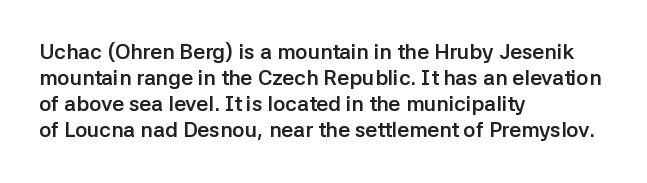
The image shows 21 px bold type, upright; set left-aligned, line spacing 1.24x, normal letter spacing, not underlined.
